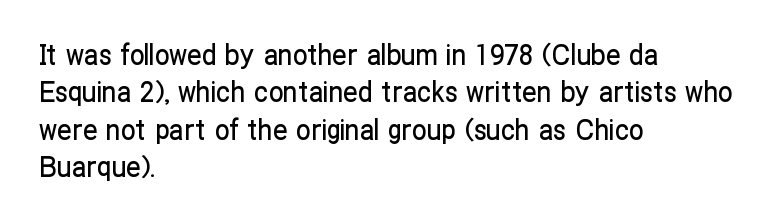
{"serif": "no", "italic": "no", "width": "condensed", "stroke_contrast": "low", "x_height": "medium", "monospaced": "no", "underline": "no", "align": "left", "line_spacing": "normal", "line_spacing_ratio": 1.29, "letter_spacing": "normal", "letter_spacing_em": 0.0, "glyph_px": 29}
